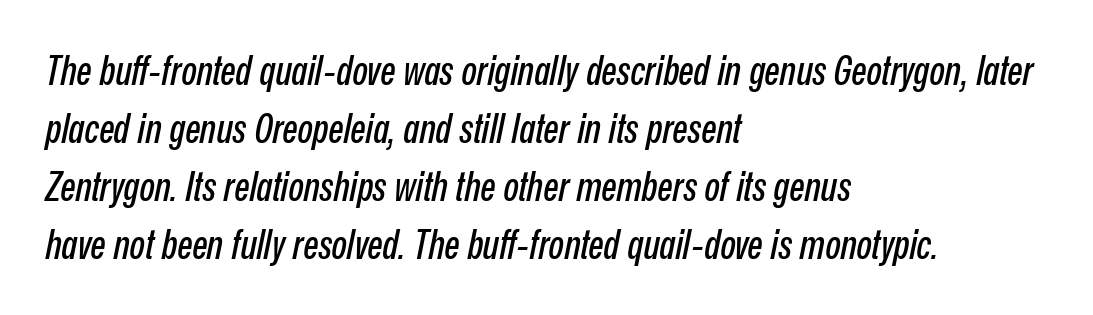
The image shows 40 px condensed type, italic (leaning right); set left-aligned, normal line spacing (1.45x), normal letter spacing, not underlined; low stroke contrast and a medium x-height.
